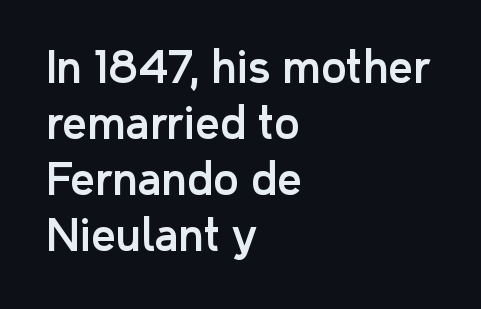
{"serif": "no", "italic": "no", "width": "normal", "stroke_contrast": "low", "x_height": "medium", "monospaced": "no", "underline": "no", "align": "left", "line_spacing": "normal", "line_spacing_ratio": 1.3, "letter_spacing": "normal", "letter_spacing_em": 0.0, "glyph_px": 43}
